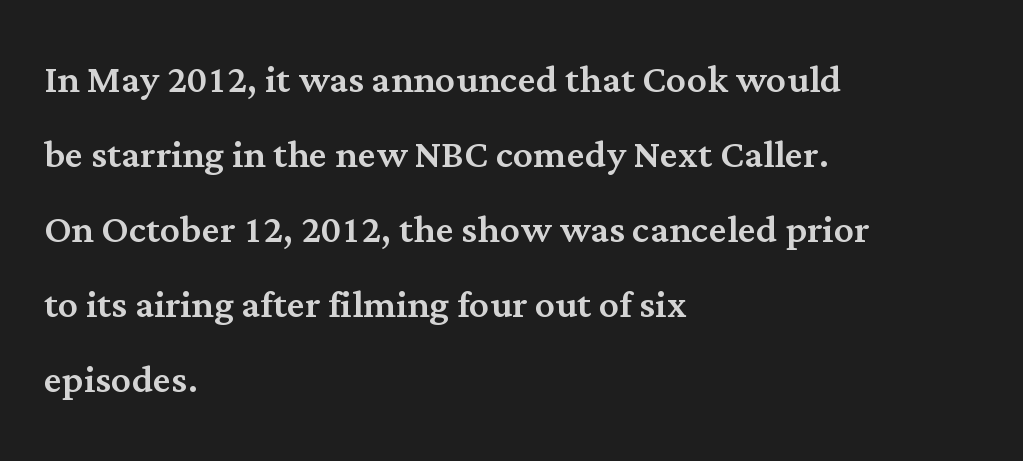
Q: Is the text italic (slanted)? A: No, it is upright.
Q: Is the typeface a serif or a sans-serif typeface? A: Serif.
Q: Is the text underlined? A: No.
Q: How is the paragraph aligned? A: Left-aligned.
Q: Is the spacing between letters normal or unusually wide? A: Normal.
Q: Is the spacing between lines tight, normal or loose? A: Normal.
Q: Width (condensed, normal, or wide)? A: Normal.
Q: Stroke contrast? A: Medium.
Q: x-height? A: Medium.
Q: Monospaced? A: No.
